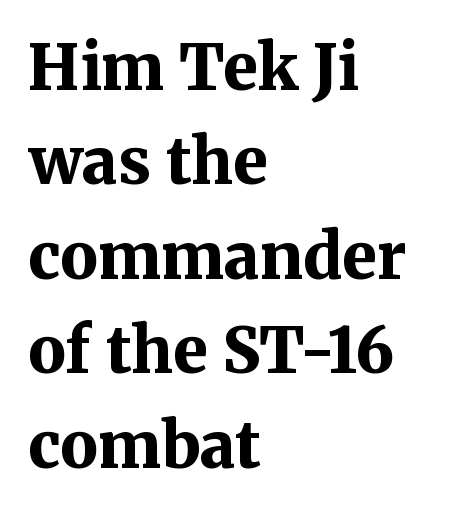
Casual observation: everything's shoved over to the left. Do the characters align in a grid? No, the font is proportional. This rendering features lettering with no underline. These words are printed bold, with thick strokes throughout.
